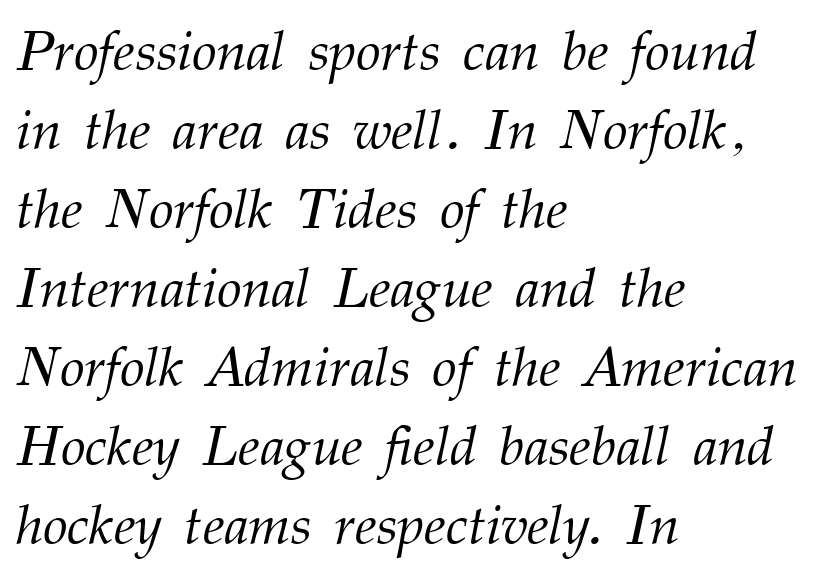
Q: Is the text bold? A: No.
Q: Is the text italic (slanted)? A: Yes, it leans right by about 12 degrees.
Q: Is the typeface a serif or a sans-serif typeface? A: Serif.
Q: Is the text underlined? A: No.
Q: How is the paragraph aligned? A: Left-aligned.
Q: Is the spacing between letters normal or unusually wide? A: Normal.
Q: Is the spacing between lines tight, normal or loose? A: Normal.
Q: Width (condensed, normal, or wide)? A: Normal.
Q: Stroke contrast? A: Medium.
Q: x-height? A: Medium.
Q: Monospaced? A: No.
